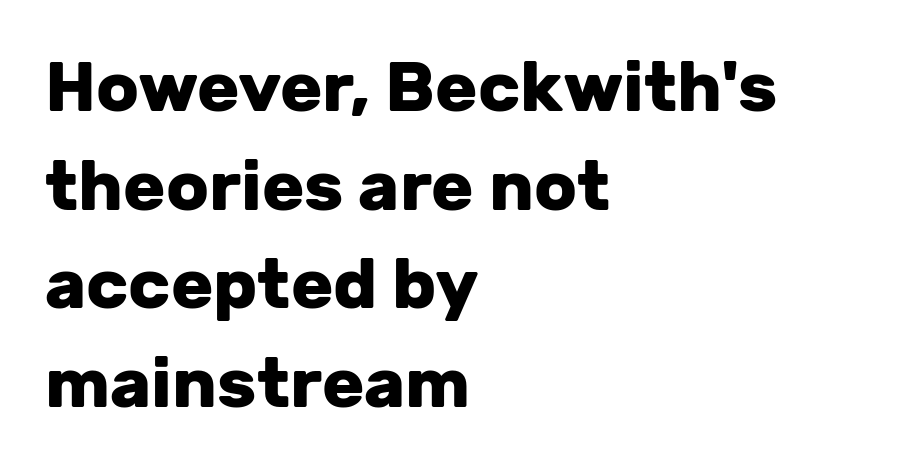
{"serif": "no", "italic": "no", "bold": "yes", "weight": "heavy", "width": "normal", "stroke_contrast": "low", "x_height": "medium", "monospaced": "no", "underline": "no", "align": "left", "line_spacing": "normal", "line_spacing_ratio": 1.41, "letter_spacing": "normal", "letter_spacing_em": 0.0, "glyph_px": 70}
